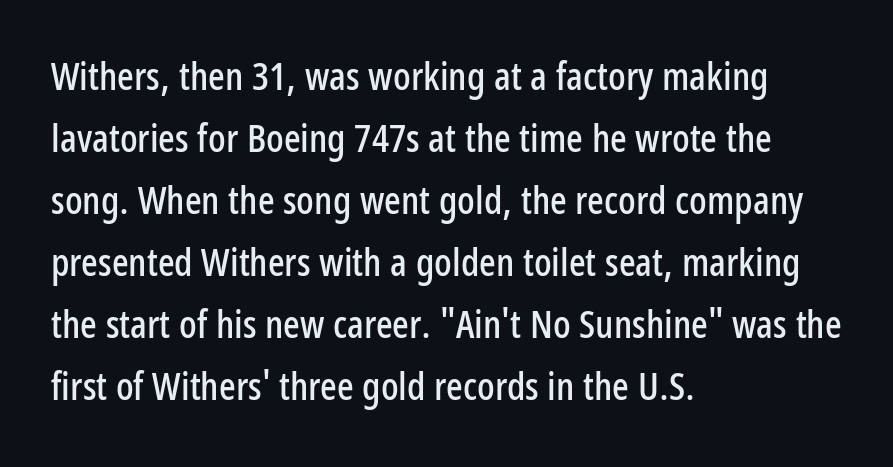
Q: Is the text italic (slanted)? A: No, it is upright.
Q: Is the typeface a serif or a sans-serif typeface? A: Sans-serif.
Q: Is the text underlined? A: No.
Q: How is the paragraph aligned? A: Left-aligned.
Q: Is the spacing between letters normal or unusually wide? A: Normal.
Q: Is the spacing between lines tight, normal or loose? A: Normal.
Q: Width (condensed, normal, or wide)? A: Condensed.
Q: Stroke contrast? A: Low.
Q: x-height? A: Medium.
Q: Monospaced? A: No.
